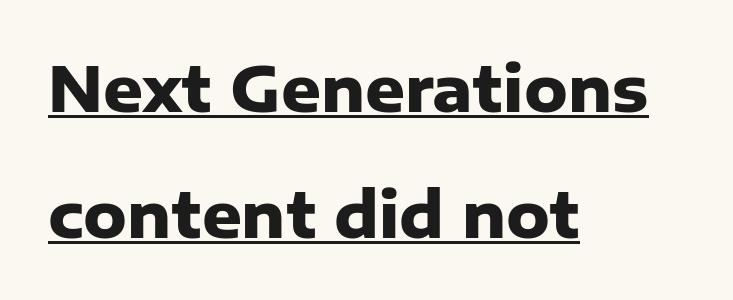
{"serif": "no", "italic": "no", "bold": "yes", "weight": "heavy", "width": "normal", "stroke_contrast": "low", "x_height": "medium", "monospaced": "no", "underline": "yes", "align": "left", "line_spacing": "loose", "line_spacing_ratio": 2.03, "letter_spacing": "normal", "letter_spacing_em": 0.0, "glyph_px": 62}
